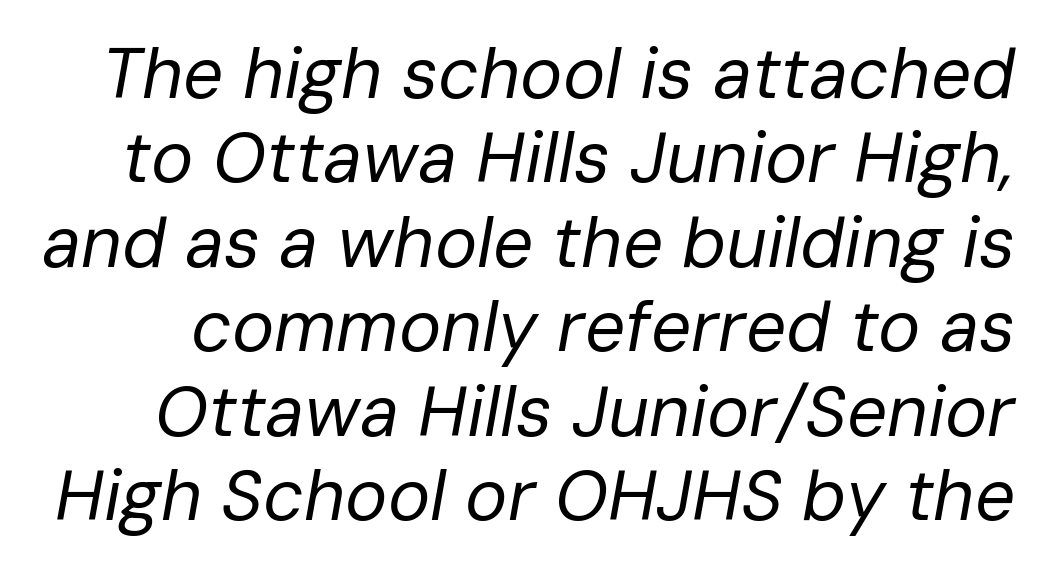
The image shows 71 px regular-weight type, italic (leaning right); set line spacing 1.19x, normal letter spacing, not underlined; low stroke contrast and a medium x-height.
